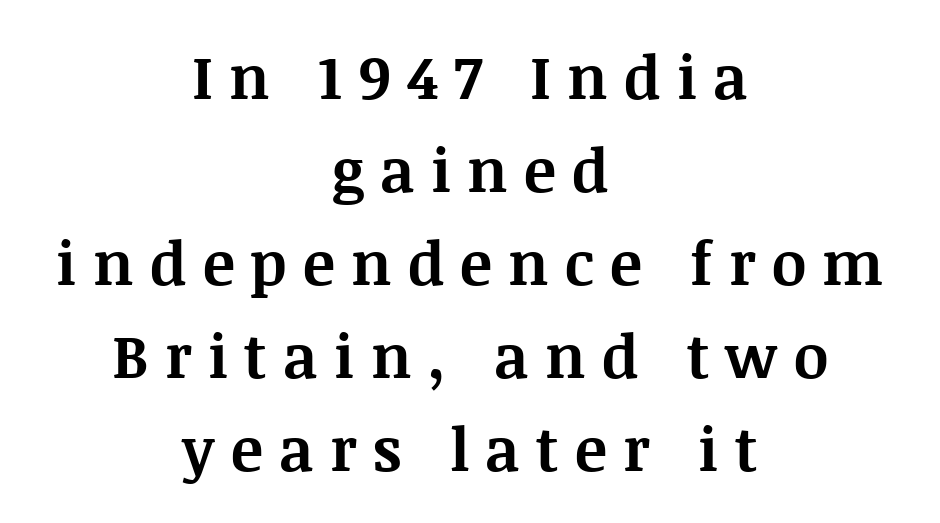
{"serif": "yes", "italic": "no", "bold": "yes", "weight": "bold", "width": "normal", "stroke_contrast": "medium", "x_height": "large", "monospaced": "no", "underline": "no", "align": "center", "line_spacing": "normal", "line_spacing_ratio": 1.55, "letter_spacing": "wide", "letter_spacing_em": 0.27, "glyph_px": 60}
